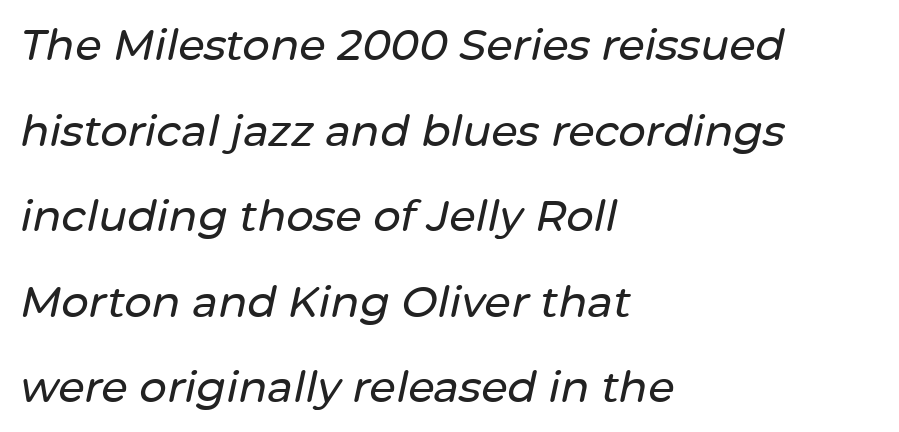
{"italic": "yes", "lean": "right", "slant_degrees": 12, "width": "normal", "stroke_contrast": "low", "x_height": "medium", "monospaced": "no", "underline": "no", "align": "left", "line_spacing": "loose", "line_spacing_ratio": 1.99, "letter_spacing": "normal", "letter_spacing_em": 0.0, "glyph_px": 43}
